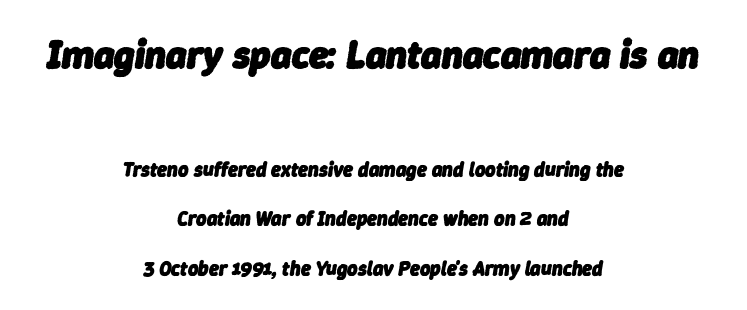
{"italic": "yes", "lean": "right", "slant_degrees": 9, "bold": "yes", "weight": "heavy", "width": "normal", "stroke_contrast": "low", "x_height": "medium", "monospaced": "no", "underline": "no", "align": "center", "line_spacing": "loose", "line_spacing_ratio": 2.46, "letter_spacing": "normal", "letter_spacing_em": 0.0, "larger_block": "first", "size_ratio": 1.95, "glyph_px": 39}
